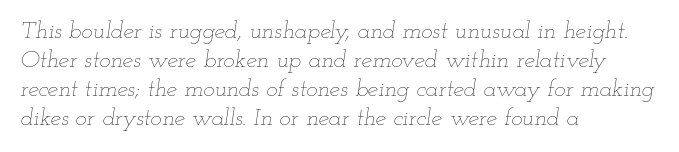
The type is set solid horizontally, with unmodified tracking. The strip under each line holds only bare page. This reads as an unemphasized weight, regular at the heaviest. Line beginnings align vertically; line endings do not. Quick note: italic.
